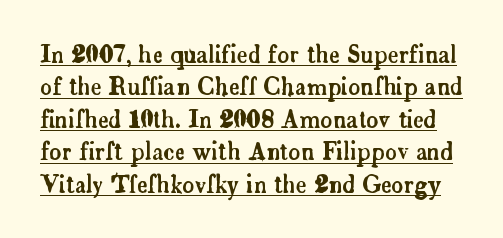
The image shows 23 px text type, upright; set normal line spacing (1.41x), normal letter spacing, underlined.
